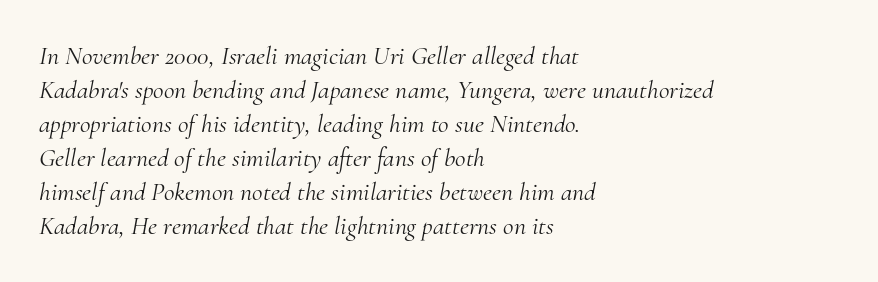
Interline gaps are of average width in this sample. Words appear dense and cohesive because spacing is normal. Beneath every word, the page is bare. The glyphs look as if they've been sheared to an angle. Stroke mass is kept to a normal reading level or below.
